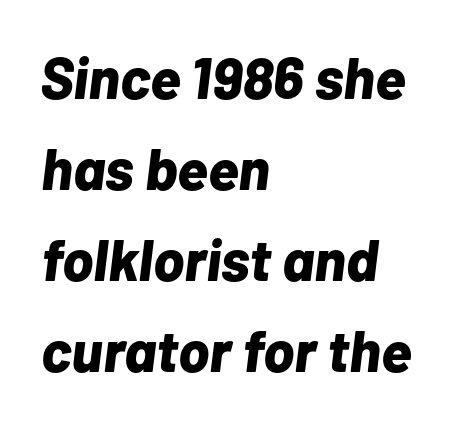
Q: Is the text bold? A: Yes.
Q: Is the text italic (slanted)? A: Yes, it leans right by about 7 degrees.
Q: Is the text underlined? A: No.
Q: How is the paragraph aligned? A: Left-aligned.
Q: Is the spacing between letters normal or unusually wide? A: Normal.
Q: Is the spacing between lines tight, normal or loose? A: Normal.
Q: Width (condensed, normal, or wide)? A: Normal.
Q: Stroke contrast? A: Low.
Q: x-height? A: Medium.
Q: Monospaced? A: No.
